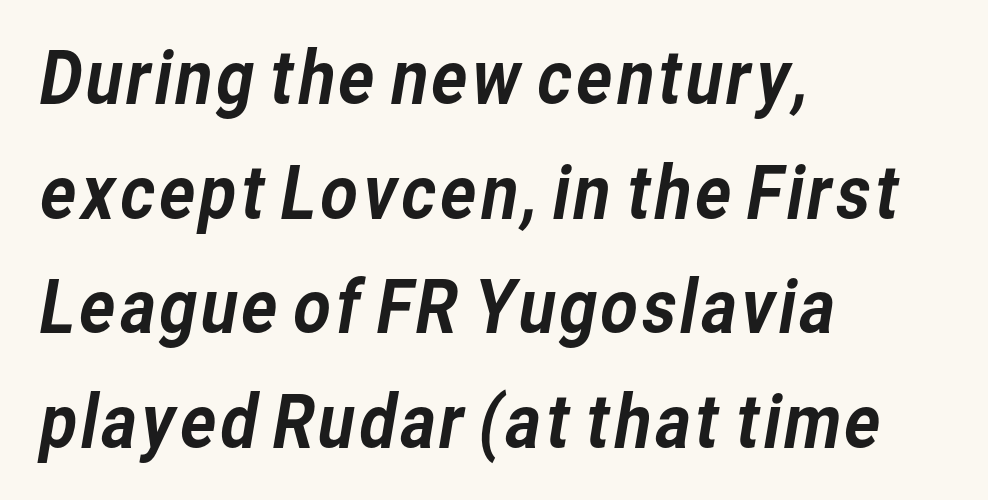
Q: Is the typeface a serif or a sans-serif typeface? A: Sans-serif.
Q: Is the text underlined? A: No.
Q: How is the paragraph aligned? A: Left-aligned.
Q: Is the spacing between letters normal or unusually wide? A: Normal.
Q: Is the spacing between lines tight, normal or loose? A: Normal.
Q: Width (condensed, normal, or wide)? A: Normal.
Q: Stroke contrast? A: Low.
Q: x-height? A: Medium.
Q: Monospaced? A: No.
